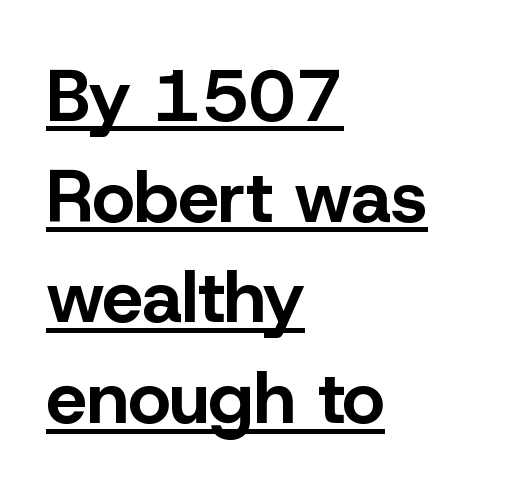
The rendering uses the underline text-decoration. Does the weight exceed regular? Yes, all the way to bold. These lines are rendered in a variable-pitch font. Letter spacing: default. In terms of posture, this sample is upright.
